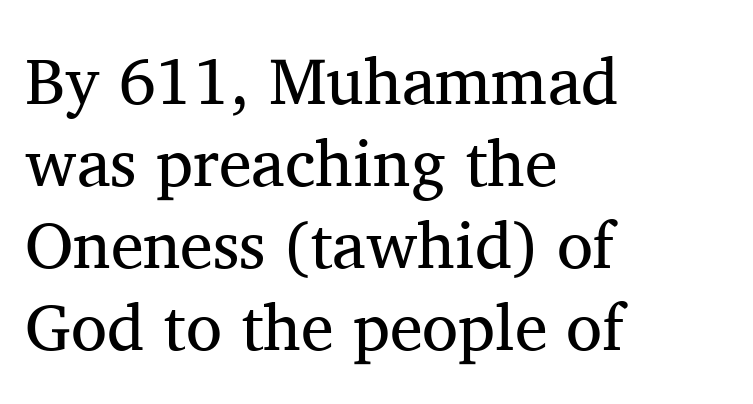
The image shows 66 px regular-weight serif type, upright; set left-aligned, line spacing 1.24x, normal letter spacing, not underlined; medium stroke contrast and a medium x-height.
